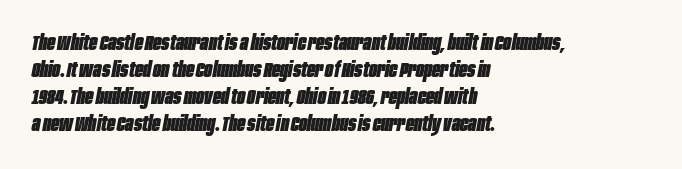
{"italic": "yes", "lean": "right", "slant_degrees": 10, "bold": "yes", "underline": "no", "align": "left", "line_spacing_ratio": 1.22, "letter_spacing": "normal", "letter_spacing_em": 0.0, "glyph_px": 22}
